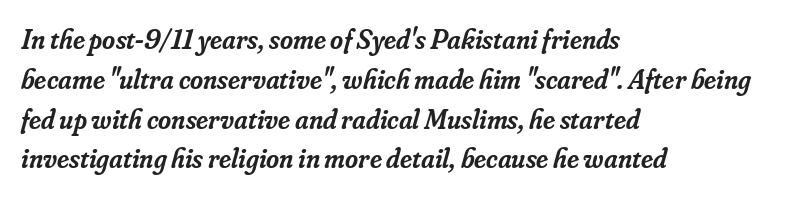
This is serif lettering, the kind often seen in printed books. The leading is moderate, giving the passage an even texture. Look at the tracking — it's just the regular setting, nothing added. It's the slanting kind of type.
